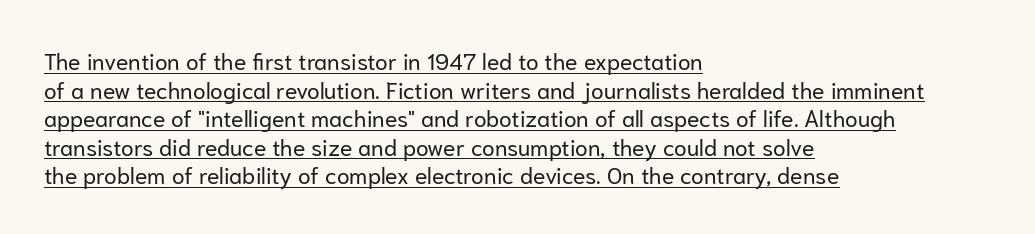
Between one letter and the next there's only the usual sliver of space. Leftover space on each line is placed entirely after the last word. The letters stand upright; this is a roman face. No heavy texture on the line: the type isn't bold. Underline: present.
